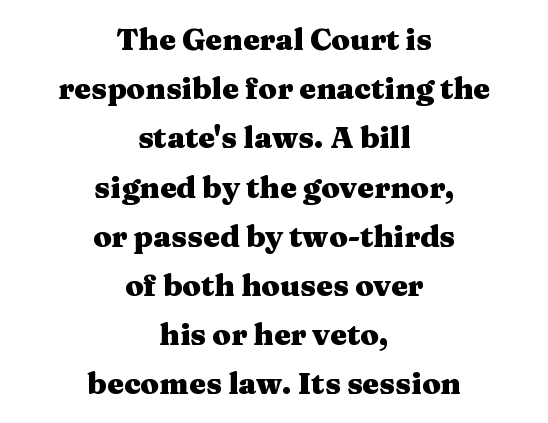
Where is the straight margin? There isn't one; the lines are centered. A typesetter would label this face a serif. The glyphs have the mass of a bold cut. Whoever set this chose a conventional vertical rhythm. Varying glyph widths throughout — classic text-font behaviour. The typography opts for an upright posture over an oblique one.
